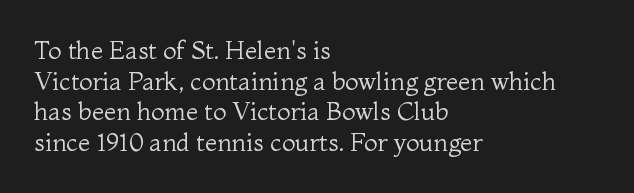
The letters look calm and open, with moderate or lighter stems. Descenders are the only things crossing below the line. Left-aligned paragraph, ragged on the right. Short note: letters normally spaced.
